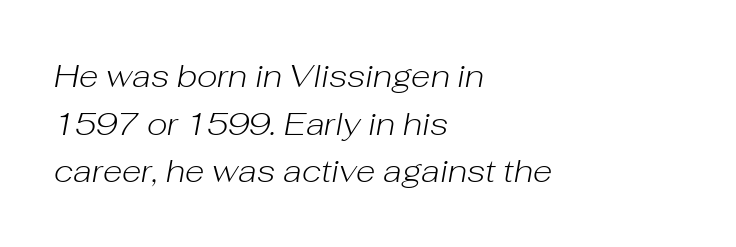
Tracking here is standard; glyphs follow each other at the usual distance. The passage shown stacks its lines at a standard gap. The specimen reads as italic at a glance. The typesetting does not lean heavy: it is not bold.
